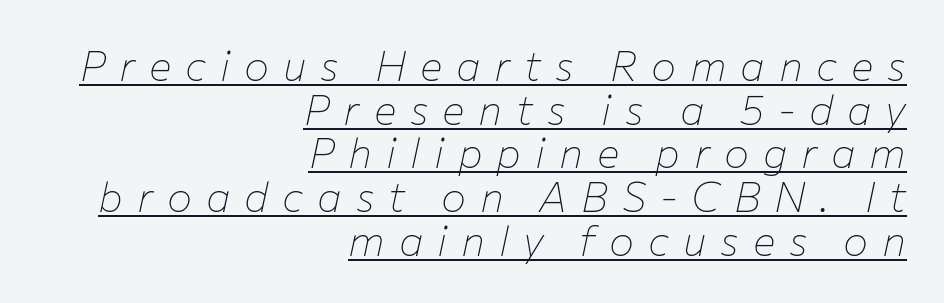
Is there much room between lines? No — they nearly touch. No heavy texture on the line: the type isn't bold. The letters advance in unequal steps, a hallmark of proportional type. Inter-character spacing is expanded well beyond the font's built-in metrics. Where is the straight margin? On the right. Glance below the letters and you will spot a drawn line.
